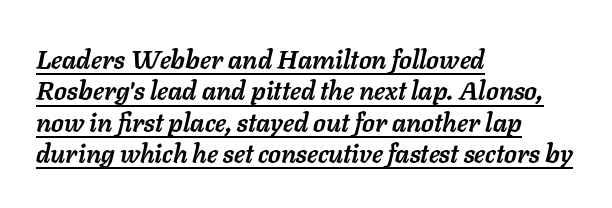
The image shows 26 px bold type, italic (leaning right); set left-aligned, line spacing 1.21x, normal letter spacing, underlined.
